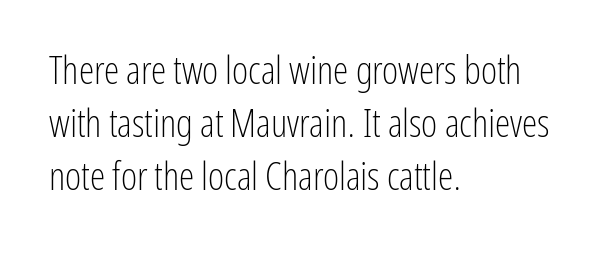
The image shows 39 px light, condensed sans-serif type, upright; set left-aligned, normal line spacing (1.36x), normal letter spacing, not underlined; low stroke contrast and a medium x-height.
